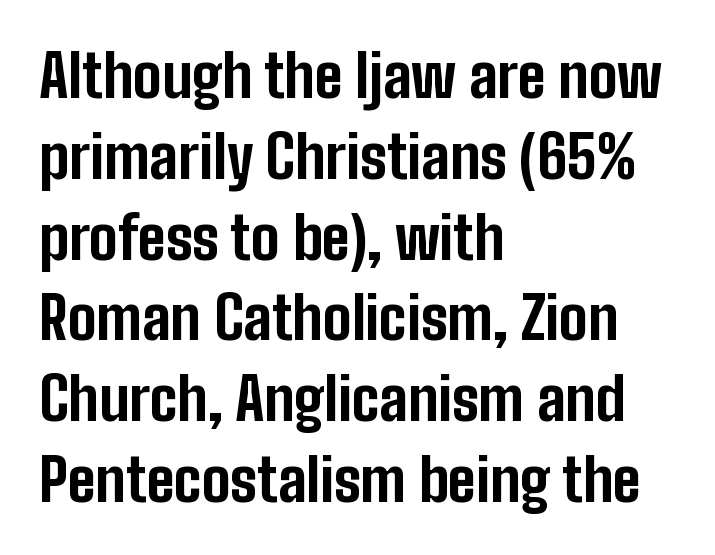
Q: Is the text bold? A: Yes.
Q: Is the text italic (slanted)? A: No, it is upright.
Q: Is the typeface a serif or a sans-serif typeface? A: Sans-serif.
Q: Is the text underlined? A: No.
Q: How is the paragraph aligned? A: Left-aligned.
Q: Is the spacing between letters normal or unusually wide? A: Normal.
Q: Is the spacing between lines tight, normal or loose? A: Normal.
Q: Width (condensed, normal, or wide)? A: Condensed.
Q: Stroke contrast? A: Low.
Q: x-height? A: Medium.
Q: Monospaced? A: No.
